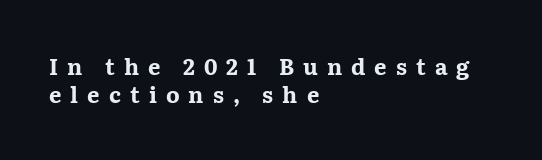
The image shows 22 px bold type, upright; set left-aligned, normal line spacing (1.28x), unusually wide letter spacing (+0.41 em), not underlined.
